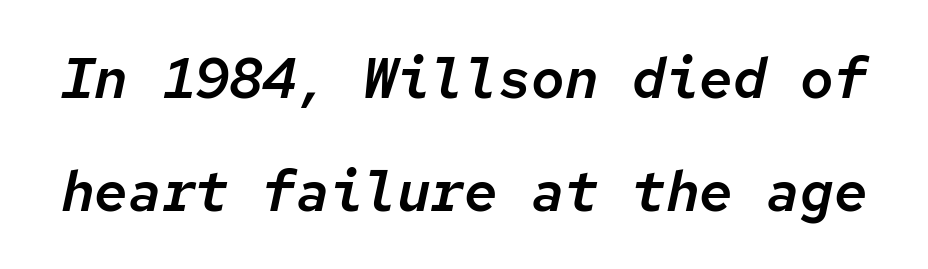
The image shows 56 px text type, italic (leaning right), monospaced; set loose line spacing (2.01x), normal letter spacing, not underlined; low stroke contrast and a medium x-height.
